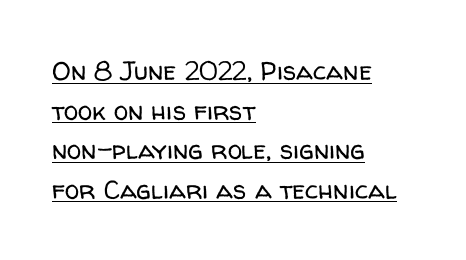
When letters stand straight like this, we call the style roman or upright. The ragged edge is on the right, which tells us the setting is flush left. This block has exactly the height ordinary leading produces. Has an underline been added? It has.
